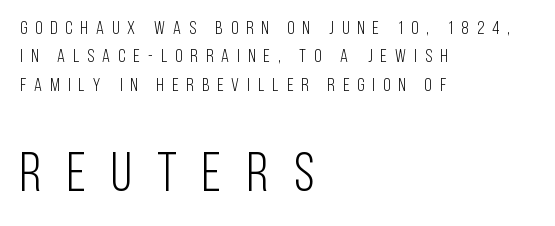
Q: Is the text bold? A: No.
Q: Is the text italic (slanted)? A: No, it is upright.
Q: Is the typeface a serif or a sans-serif typeface? A: Sans-serif.
Q: Is the text underlined? A: No.
Q: How is the paragraph aligned? A: Left-aligned.
Q: Is the spacing between letters normal or unusually wide? A: Unusually wide.
Q: Is the spacing between lines tight, normal or loose? A: Normal.
Q: Which block of text is set in a larger size, the first (top) or the second (bottom)? A: The second (bottom) one.
Q: Width (condensed, normal, or wide)? A: Condensed.
Q: Stroke contrast? A: Low.
Q: x-height? A: Large.
Q: Monospaced? A: No.
